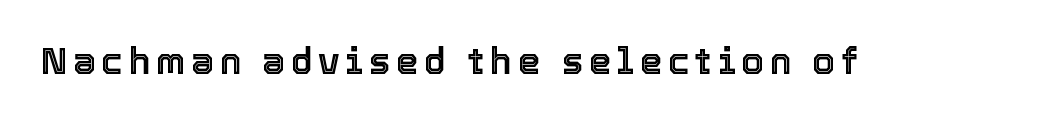
Character widths vary here, with narrow letters taking less room than wide ones. Type without underlining. No italicization has been applied; the sample stays upright.
